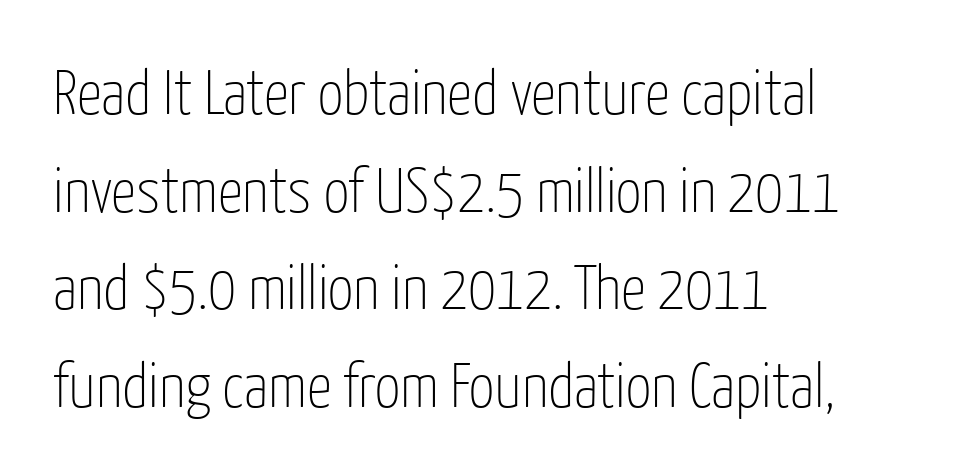
A student would call this left alignment; a typographer would say flush left, rag right. The rendering shows plain stroke endings on the letterforms — a sans-serif design. When letters stand straight like this, we call the style roman or upright. No extra ink here — the face is not bold. Rows of type keep a routine distance in the vertical direction. Unmarked baselines from the first word to the last.
